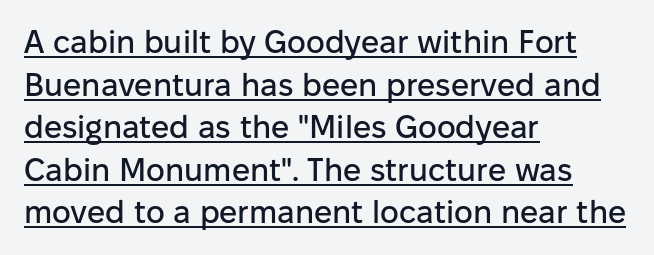
Between one letter and the next there's only the usual sliver of space. Rows of type keep a routine distance in the vertical direction. The font family rendered here belongs to the sans-serif group. You can see a thin bar hugging the bottom of the glyphs. The lines are quadded left.
